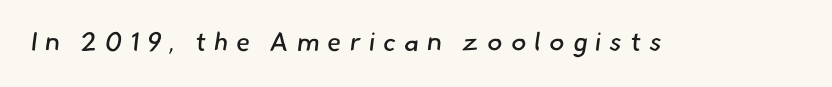
{"bold": "no", "underline": "no", "letter_spacing": "wide", "letter_spacing_em": 0.3, "glyph_px": 26}
